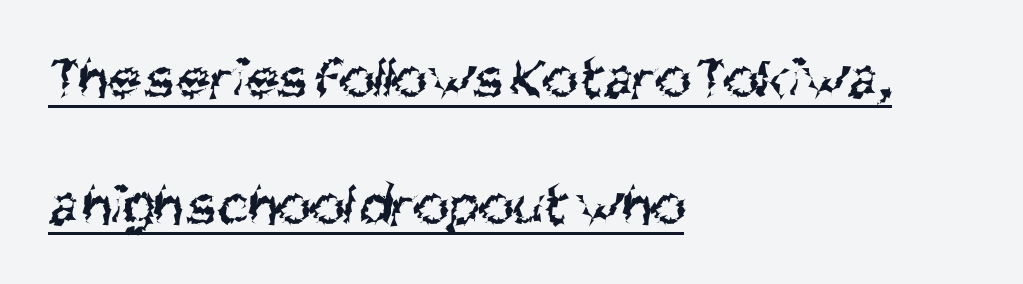
The image shows 60 px regular-weight, condensed sans-serif type; set left-aligned, loose line spacing (2.12x), normal letter spacing, underlined; medium stroke contrast and a large x-height.
